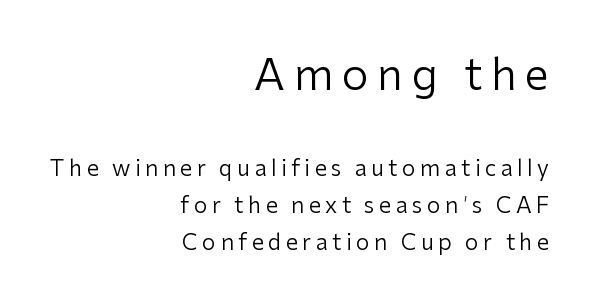
Q: Is the text bold? A: No.
Q: Is the text italic (slanted)? A: No, it is upright.
Q: Is the typeface a serif or a sans-serif typeface? A: Sans-serif.
Q: Is the text underlined? A: No.
Q: How is the paragraph aligned? A: Right-aligned.
Q: Is the spacing between letters normal or unusually wide? A: Unusually wide.
Q: Is the spacing between lines tight, normal or loose? A: Normal.
Q: Which block of text is set in a larger size, the first (top) or the second (bottom)? A: The first (top) one.
Q: Width (condensed, normal, or wide)? A: Normal.
Q: Stroke contrast? A: Low.
Q: x-height? A: Medium.
Q: Monospaced? A: No.
